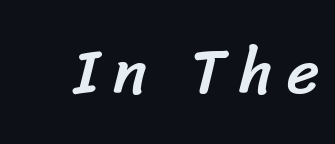
{"serif": "no", "width": "normal", "stroke_contrast": "low", "x_height": "medium", "monospaced": "no", "underline": "no", "letter_spacing": "wide", "letter_spacing_em": 0.22, "glyph_px": 63}
